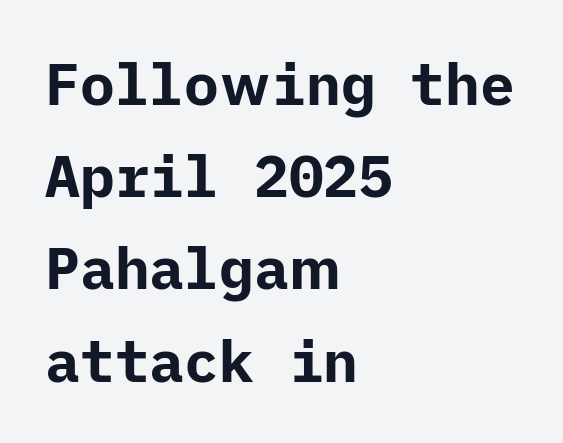
The letters stand upright; this is a roman face. Nothing sits at the stroke ends, so this counts as sans-serif. The paragraph shown leans on its left margin. Stroke thickness is high; the sample reads as a true bold.
